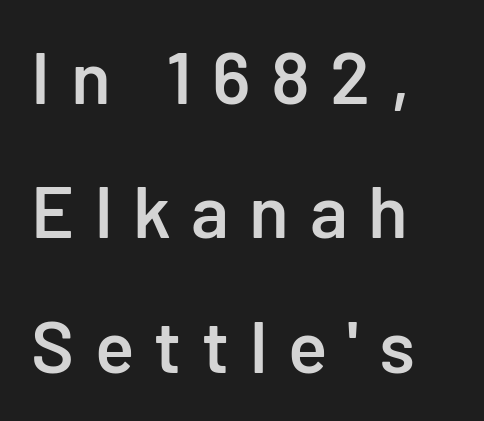
Q: Is the text bold? A: Semi-bold.
Q: Is the text italic (slanted)? A: No, it is upright.
Q: Is the typeface a serif or a sans-serif typeface? A: Sans-serif.
Q: Is the text underlined? A: No.
Q: How is the paragraph aligned? A: Left-aligned.
Q: Is the spacing between letters normal or unusually wide? A: Unusually wide.
Q: Width (condensed, normal, or wide)? A: Normal.
Q: Stroke contrast? A: Low.
Q: x-height? A: Medium.
Q: Monospaced? A: No.
